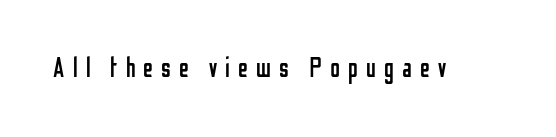
Compared with a typical body face, this is equally light or lighter still. Honestly, the letter spacing is so wide it's the main thing you notice. No italicization has been applied; the sample stays upright. Type without underlining.
